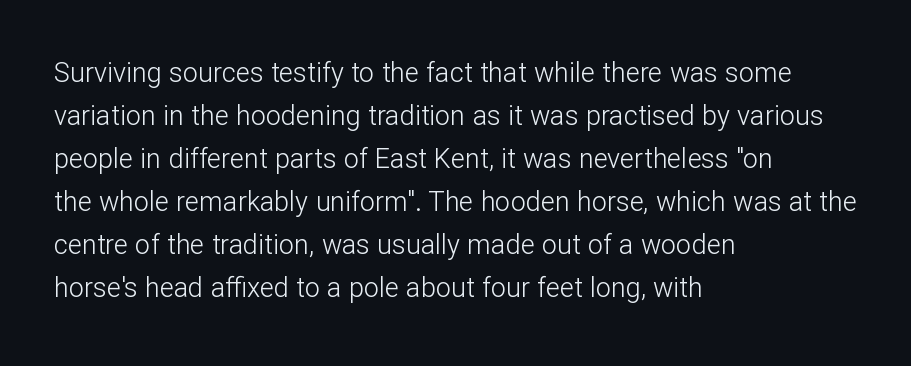
Q: Is the text bold? A: No.
Q: Is the text italic (slanted)? A: No, it is upright.
Q: Is the text underlined? A: No.
Q: How is the paragraph aligned? A: Left-aligned.
Q: Is the spacing between letters normal or unusually wide? A: Normal.
Q: Is the spacing between lines tight, normal or loose? A: Normal.
